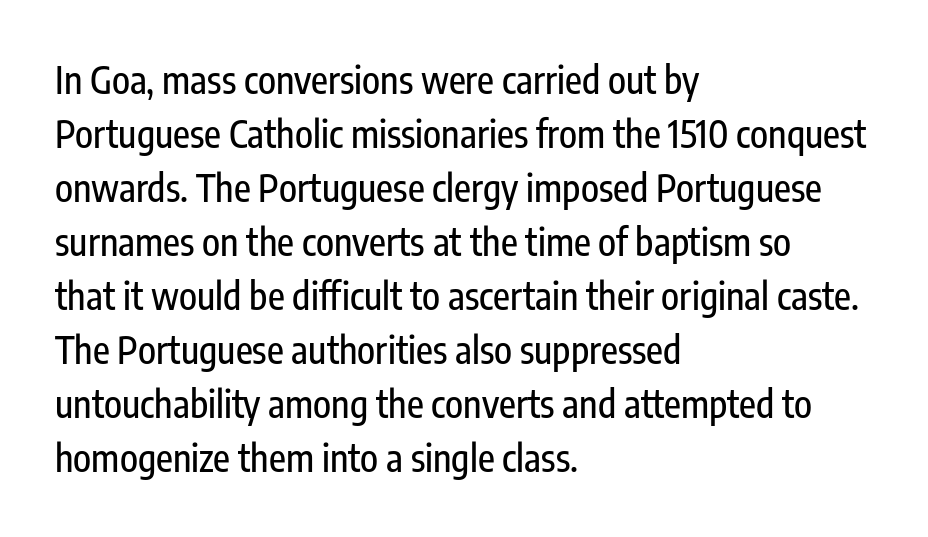
The image shows 37 px condensed sans-serif type, upright; set left-aligned, normal line spacing (1.46x), normal letter spacing, not underlined; low stroke contrast and a medium x-height.
